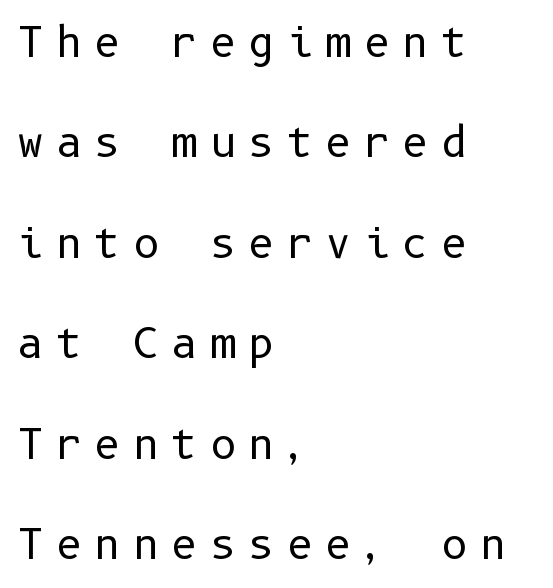
{"serif": "no", "italic": "no", "bold": "no", "weight": "regular", "width": "normal", "stroke_contrast": "low", "x_height": "medium", "underline": "no", "align": "left", "line_spacing": "loose", "line_spacing_ratio": 2.45, "letter_spacing": "wide", "letter_spacing_em": 0.29, "glyph_px": 41}
